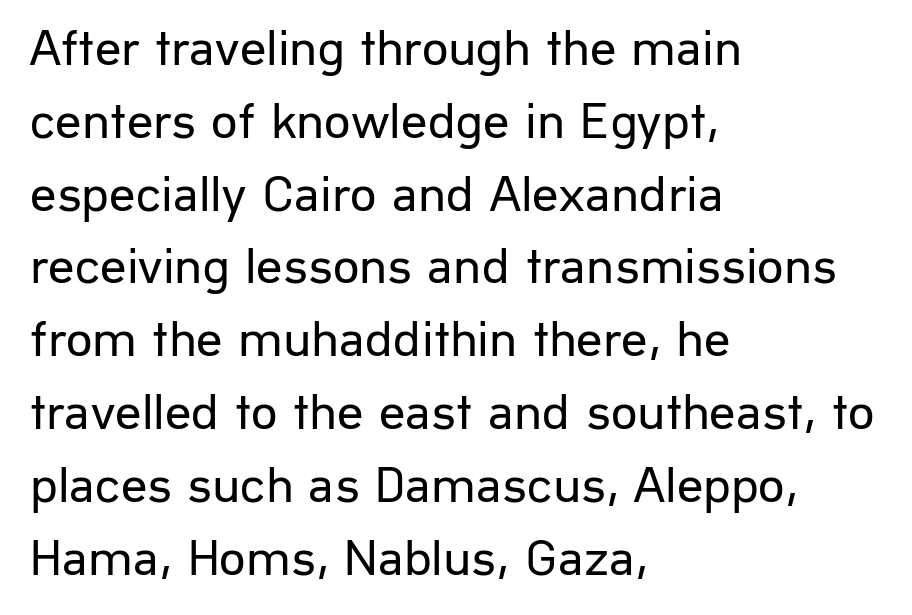
The image shows 52 px regular-weight sans-serif type, upright; set left-aligned, normal line spacing (1.4x), normal letter spacing, not underlined; low stroke contrast and a medium x-height.
